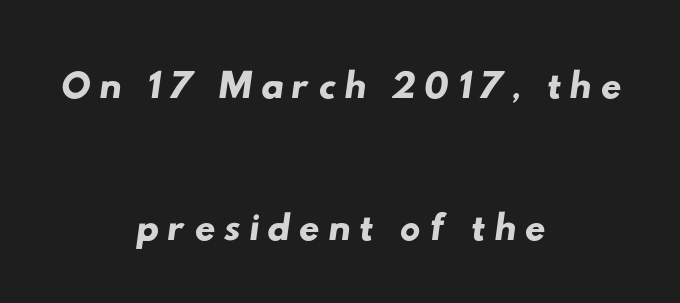
{"serif": "no", "width": "wide", "stroke_contrast": "low", "x_height": "small", "monospaced": "no", "underline": "no", "align": "center", "line_spacing": "loose", "line_spacing_ratio": 2.44, "glyph_px": 58}
